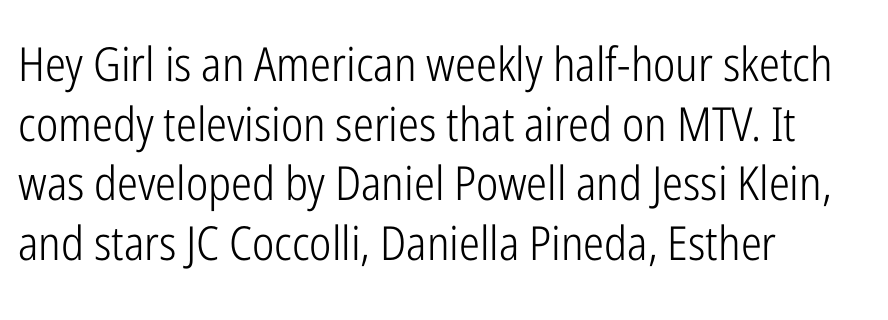
{"serif": "no", "italic": "no", "bold": "no", "weight": "light", "width": "condensed", "stroke_contrast": "low", "x_height": "medium", "monospaced": "no", "underline": "no", "align": "left", "line_spacing": "normal", "line_spacing_ratio": 1.27, "letter_spacing": "normal", "letter_spacing_em": 0.0, "glyph_px": 47}
